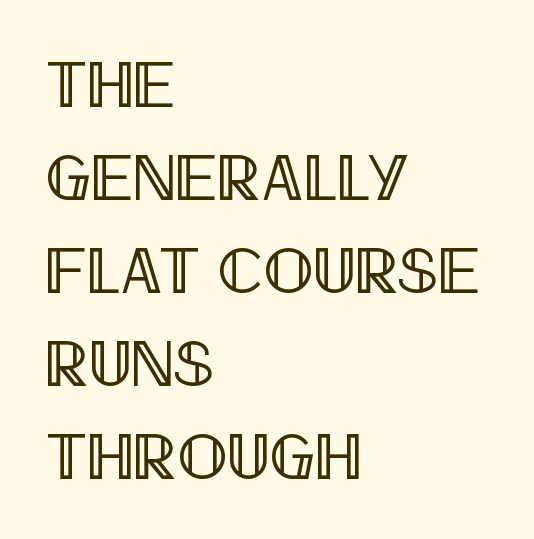
{"italic": "no", "width": "condensed", "x_height": "large", "monospaced": "no", "underline": "no", "align": "left", "line_spacing": "normal", "line_spacing_ratio": 1.41, "letter_spacing": "normal", "letter_spacing_em": 0.0, "glyph_px": 66}
